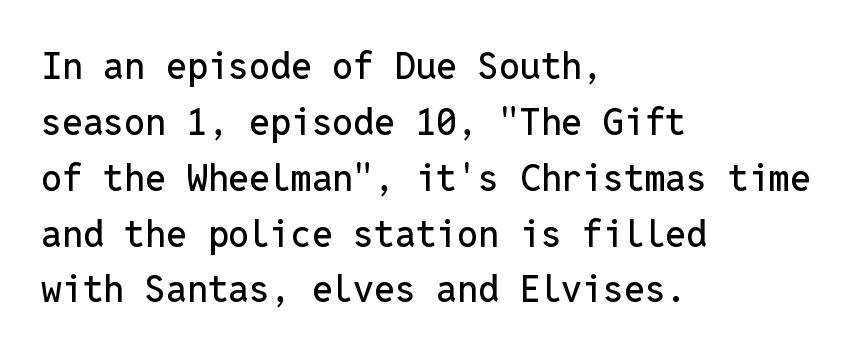
Q: Is the text italic (slanted)? A: No, it is upright.
Q: Is the typeface a serif or a sans-serif typeface? A: Sans-serif.
Q: Is the text underlined? A: No.
Q: How is the paragraph aligned? A: Left-aligned.
Q: Is the spacing between letters normal or unusually wide? A: Normal.
Q: Is the spacing between lines tight, normal or loose? A: Normal.
Q: Width (condensed, normal, or wide)? A: Normal.
Q: Stroke contrast? A: Low.
Q: x-height? A: Medium.
Q: Monospaced? A: Yes.
